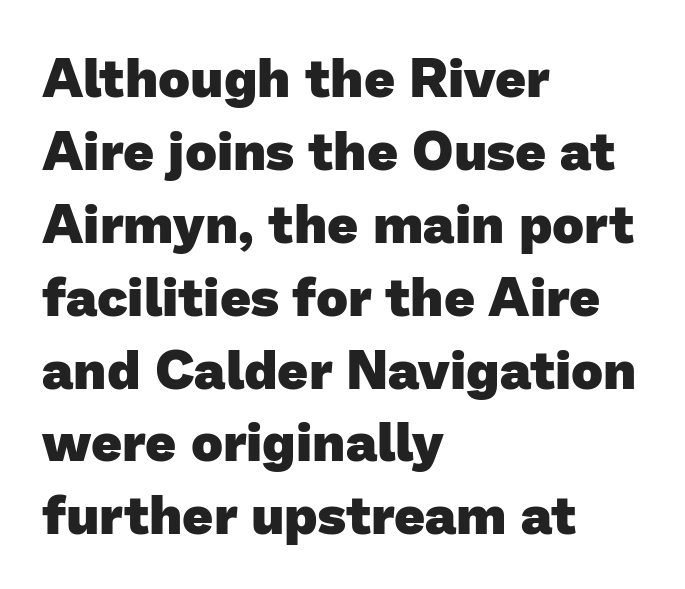
Q: Is the text bold? A: Yes.
Q: Is the typeface a serif or a sans-serif typeface? A: Sans-serif.
Q: Is the text underlined? A: No.
Q: How is the paragraph aligned? A: Left-aligned.
Q: Is the spacing between letters normal or unusually wide? A: Normal.
Q: Is the spacing between lines tight, normal or loose? A: Normal.
Q: Width (condensed, normal, or wide)? A: Normal.
Q: Stroke contrast? A: Low.
Q: x-height? A: Medium.
Q: Monospaced? A: No.
